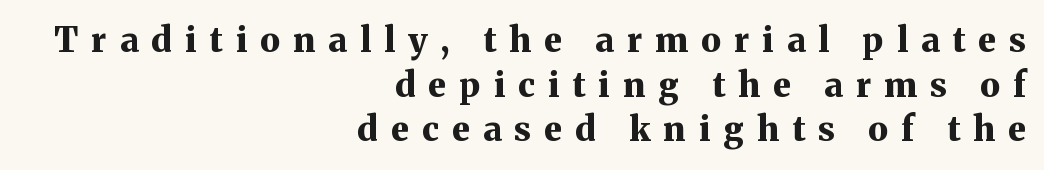
The image shows 34 px bold serif type, upright; set right-aligned, normal line spacing (1.31x), unusually wide letter spacing (+0.39 em), not underlined; medium stroke contrast and a medium x-height.
